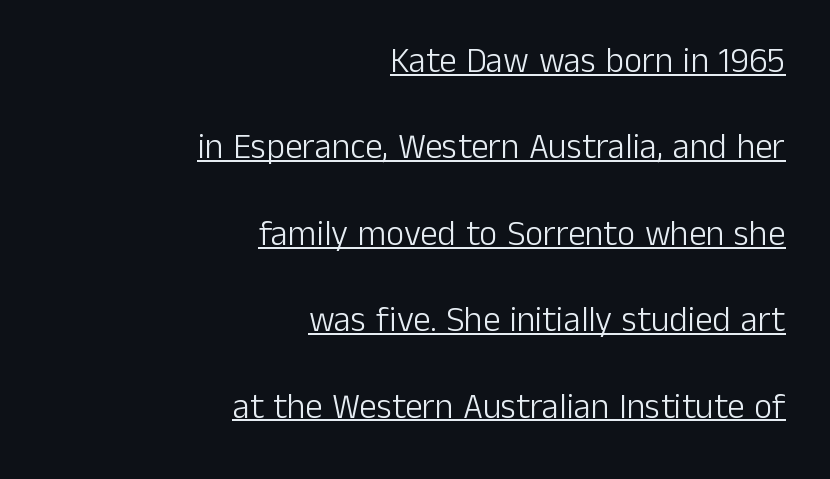
The image shows 35 px light sans-serif type, upright; set right-aligned, loose line spacing (2.47x), normal letter spacing, underlined; low stroke contrast and a medium x-height.
